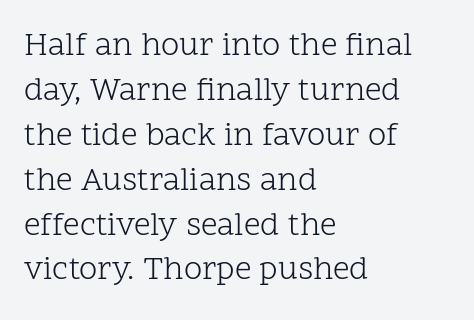
{"serif": "yes", "italic": "no", "bold": "no", "weight": "light", "width": "normal", "stroke_contrast": "low", "x_height": "medium", "monospaced": "no", "underline": "no", "align": "left", "line_spacing": "normal", "line_spacing_ratio": 1.36, "letter_spacing": "normal", "letter_spacing_em": 0.0, "glyph_px": 33}
